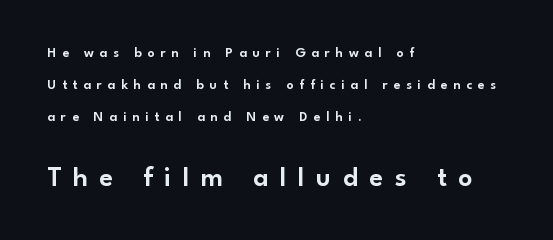
The image shows 28 px sans-serif type, upright; set left-aligned, loose line spacing (2.29x), unusually wide letter spacing (+0.41 em), not underlined; the second (bottom) block is 2.0x larger; low stroke contrast and a small x-height.
